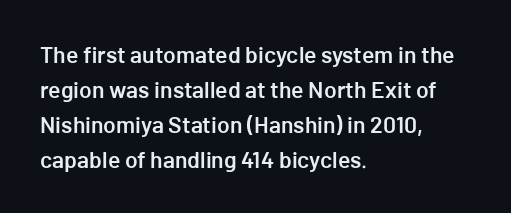
The image shows 23 px text type, upright; set left-aligned, normal line spacing (1.52x), normal letter spacing, not underlined.
